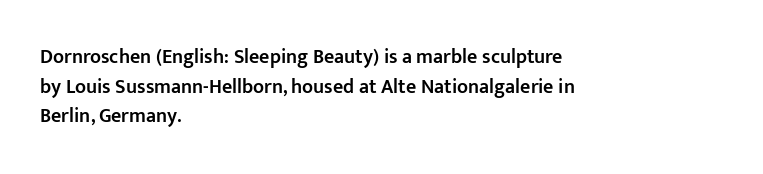
The image shows 20 px text type, upright; set left-aligned, normal line spacing (1.48x), normal letter spacing, not underlined.
